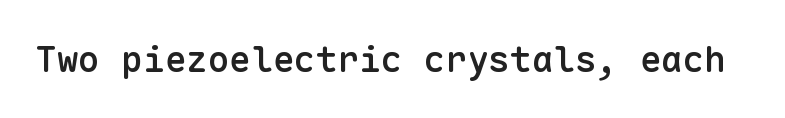
The image shows 36 px semibold sans-serif type, upright, monospaced; set normal letter spacing, not underlined; low stroke contrast and a medium x-height.
